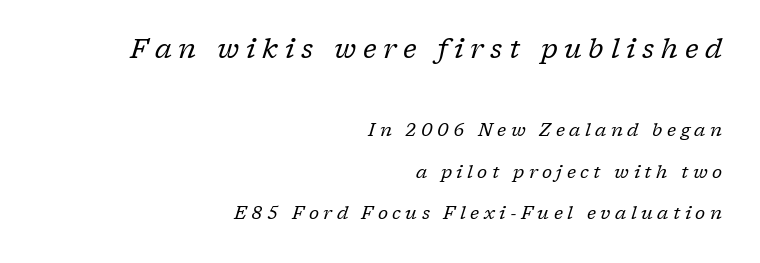
{"italic": "yes", "lean": "right", "slant_degrees": 17, "bold": "no", "underline": "no", "align": "right", "line_spacing": "loose", "line_spacing_ratio": 2.31, "letter_spacing": "wide", "letter_spacing_em": 0.25, "larger_block": "first", "size_ratio": 1.5, "glyph_px": 27}
